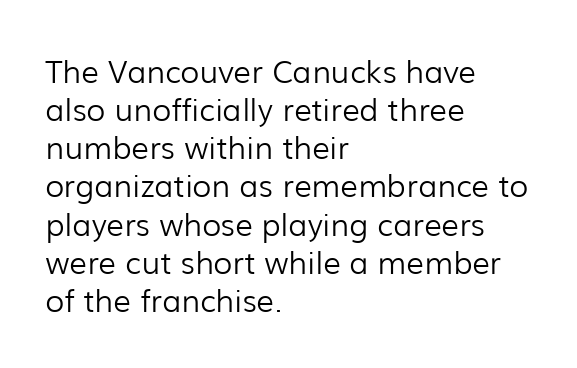
Q: Is the text bold? A: No.
Q: Is the text italic (slanted)? A: No, it is upright.
Q: Is the typeface a serif or a sans-serif typeface? A: Sans-serif.
Q: Is the text underlined? A: No.
Q: How is the paragraph aligned? A: Left-aligned.
Q: Is the spacing between letters normal or unusually wide? A: Normal.
Q: Width (condensed, normal, or wide)? A: Normal.
Q: Stroke contrast? A: Low.
Q: x-height? A: Medium.
Q: Monospaced? A: No.
